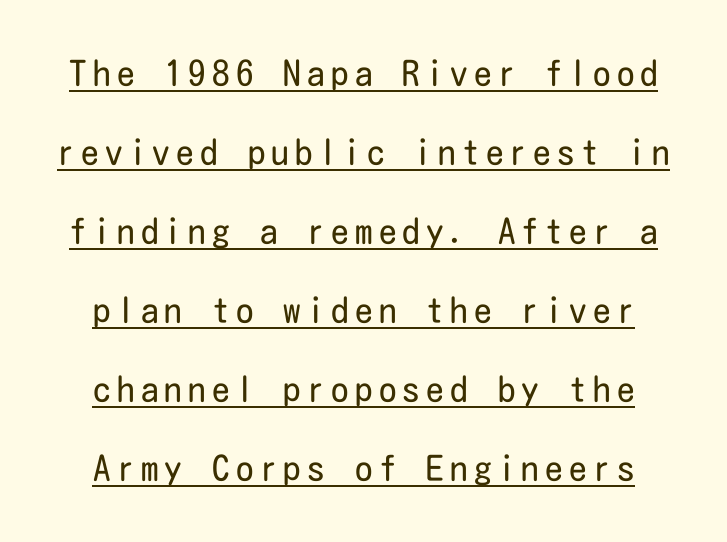
{"serif": "no", "italic": "no", "bold": "no", "weight": "regular", "width": "condensed", "stroke_contrast": "low", "x_height": "medium", "underline": "yes", "line_spacing": "loose", "line_spacing_ratio": 2.26, "glyph_px": 35}
